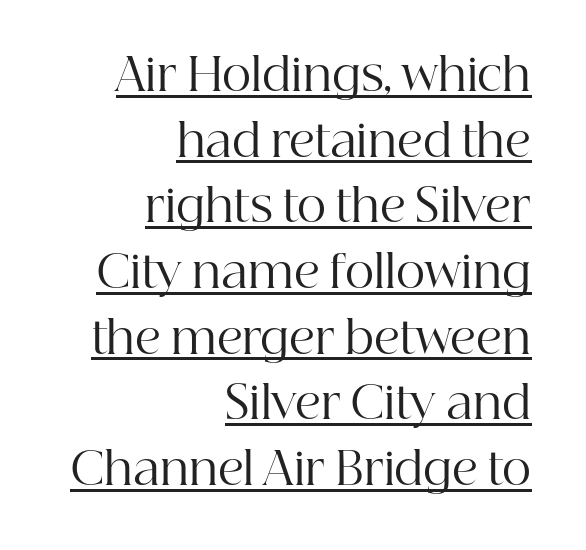
Glance below the letters and you will spot a drawn line. The horizontal fit of the characters is conventional and even. Varying glyph widths throughout — classic text-font behaviour. The paragraph has a hard right edge and a soft left edge.
